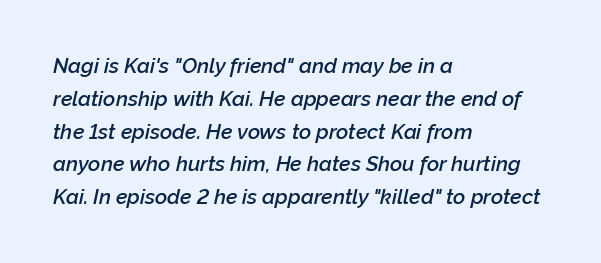
{"italic": "yes", "lean": "right", "slant_degrees": 12, "bold": "semi", "underline": "no", "align": "left", "line_spacing": "normal", "line_spacing_ratio": 1.56, "letter_spacing": "normal", "letter_spacing_em": 0.0, "glyph_px": 21}
